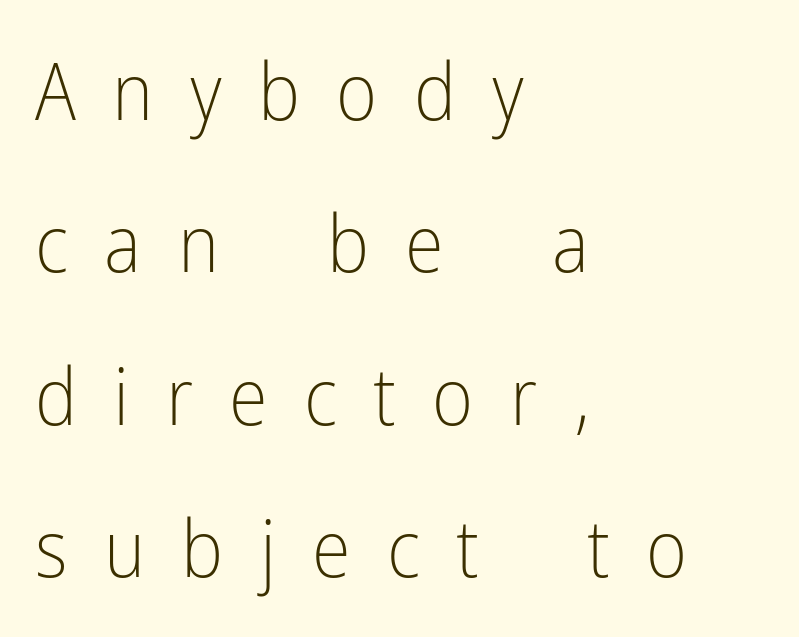
In terms of letterform style, serifs are entirely absent. A classic flush-left, rag-right setting is used for this passage. Type without underlining. This sample has the flowing, uneven cadence of proportional lettering. The letters stand straight up with perfectly vertical stems. The line texture is sparse and dotted thanks to wide tracking.
